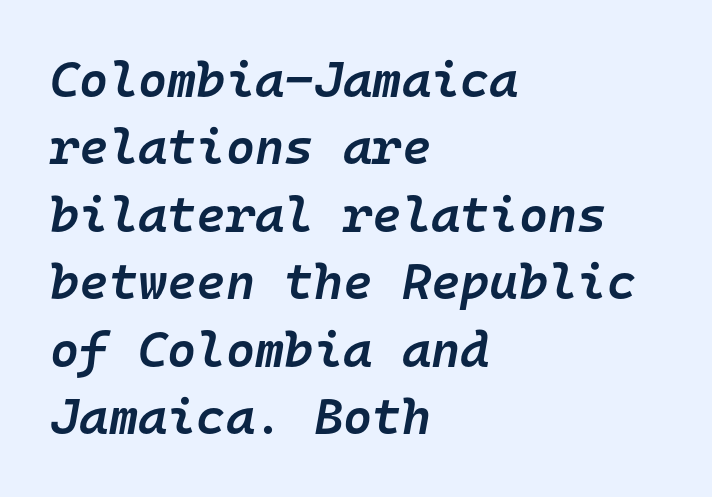
Q: Is the text bold? A: Semi-bold.
Q: Is the text italic (slanted)? A: Yes, it leans right by about 10 degrees.
Q: Is the text underlined? A: No.
Q: How is the paragraph aligned? A: Left-aligned.
Q: Is the spacing between letters normal or unusually wide? A: Normal.
Q: Is the spacing between lines tight, normal or loose? A: Normal.
Q: Width (condensed, normal, or wide)? A: Normal.
Q: Stroke contrast? A: Low.
Q: x-height? A: Medium.
Q: Monospaced? A: Yes.
